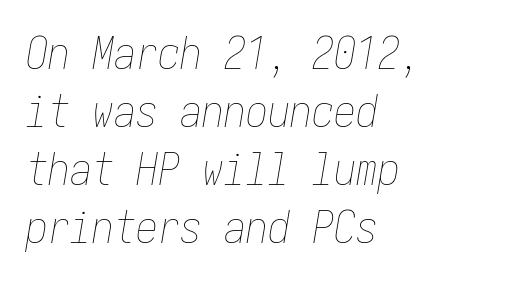
The image shows 44 px thin, condensed type, italic (leaning right); set left-aligned, normal line spacing (1.32x), normal letter spacing, not underlined; low stroke contrast and a medium x-height.
